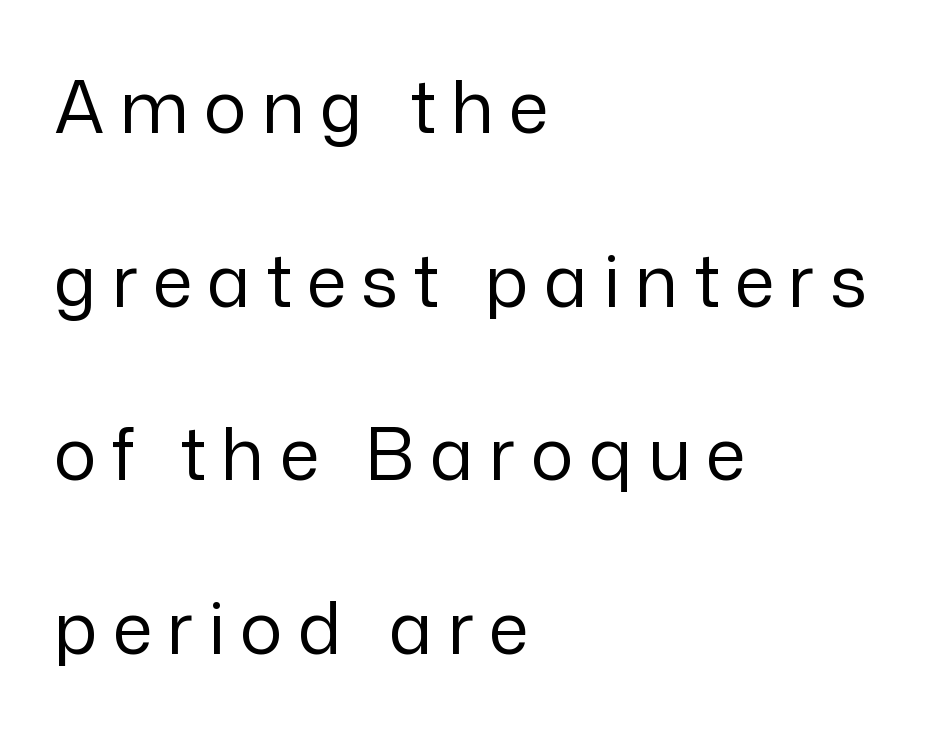
{"serif": "no", "italic": "no", "bold": "no", "weight": "regular", "width": "normal", "stroke_contrast": "low", "x_height": "medium", "monospaced": "no", "underline": "no", "align": "left", "line_spacing": "loose", "line_spacing_ratio": 2.41, "letter_spacing": "wide", "letter_spacing_em": 0.21, "glyph_px": 72}
